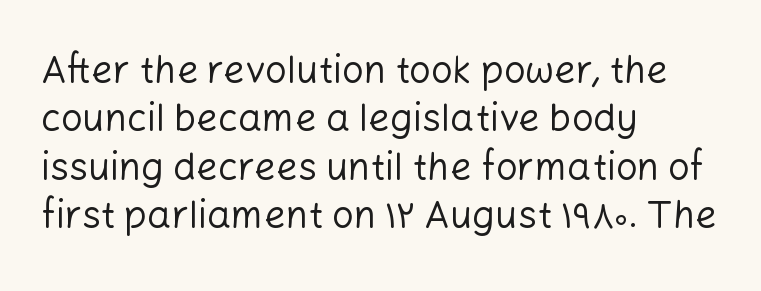
The image shows 38 px regular-weight sans-serif type, upright; set left-aligned, normal line spacing (1.27x), normal letter spacing, not underlined; low stroke contrast and a medium x-height.
